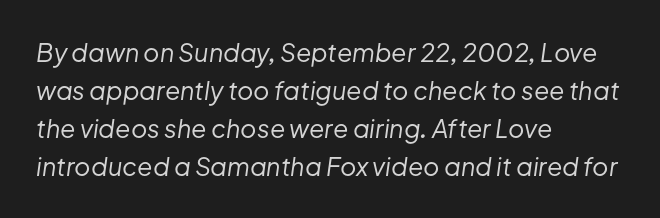
Casual observation: everything's shoved over to the left. Nothing unusual about the tracking: characters are spaced as the font intends. Weight: in the light-to-regular range. Normally led — the rows are evenly, conventionally spaced.
